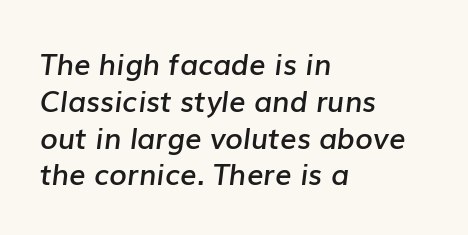
{"italic": "yes", "lean": "right", "slant_degrees": 7, "bold": "semi", "weight": "semibold", "width": "normal", "stroke_contrast": "low", "x_height": "medium", "monospaced": "no", "underline": "no", "align": "left", "line_spacing": "normal", "line_spacing_ratio": 1.27, "letter_spacing": "normal", "letter_spacing_em": 0.0, "glyph_px": 29}
